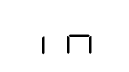
In terms of posture, this sample is upright. The glyphs are unaccompanied by any horizontal stroke below them. Type style note: lacks serifs. Summary of weight: not heavy and not bold. Inter-character spacing is expanded well beyond the font's built-in metrics.
